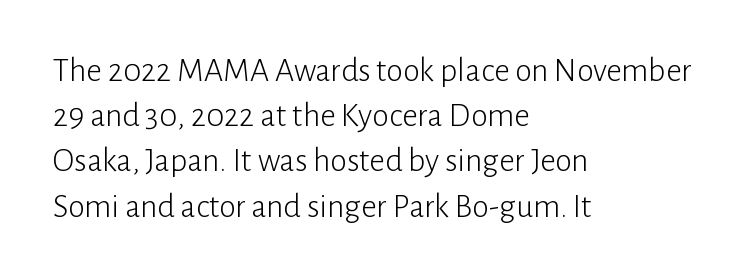
{"serif": "no", "italic": "no", "bold": "no", "weight": "light", "width": "normal", "stroke_contrast": "low", "x_height": "medium", "monospaced": "no", "underline": "no", "align": "left", "line_spacing": "normal", "line_spacing_ratio": 1.33, "letter_spacing": "normal", "letter_spacing_em": 0.0, "glyph_px": 34}
